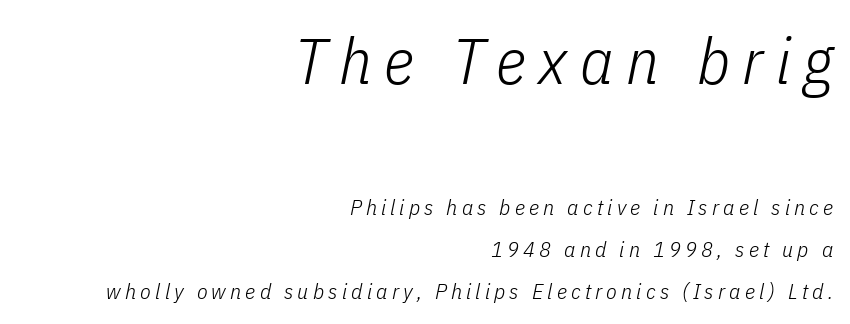
Q: Is the text bold? A: No.
Q: Is the text italic (slanted)? A: Yes, it leans right by about 11 degrees.
Q: Is the text underlined? A: No.
Q: How is the paragraph aligned? A: Right-aligned.
Q: Is the spacing between lines tight, normal or loose? A: Loose.
Q: Which block of text is set in a larger size, the first (top) or the second (bottom)? A: The first (top) one.
Q: Width (condensed, normal, or wide)? A: Condensed.
Q: Stroke contrast? A: Low.
Q: x-height? A: Medium.
Q: Monospaced? A: No.
